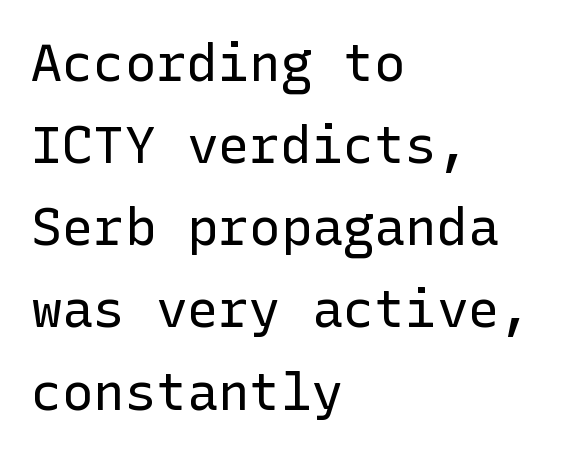
The image shows 52 px regular-weight sans-serif type, upright; set left-aligned, normal line spacing (1.58x), normal letter spacing, not underlined; low stroke contrast and a medium x-height.
